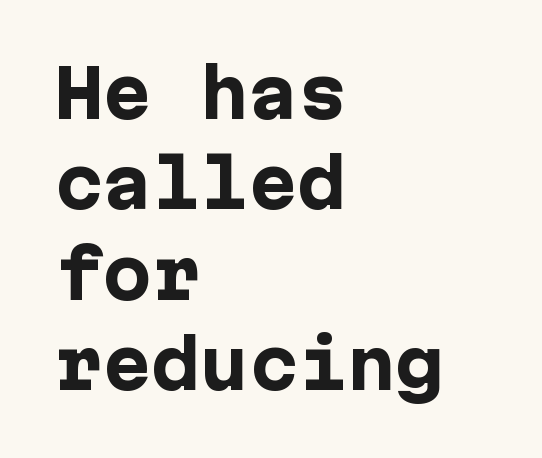
Clear beneath every line of the passage. Horizontal bands of white between lines are of average thickness. Characters follow at the spacing the type designer built in. All the whitespace from short lines collects on the right.
